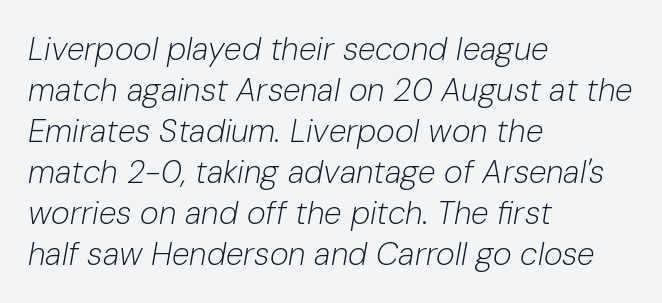
{"italic": "yes", "lean": "right", "slant_degrees": 10, "bold": "no", "weight": "light", "width": "normal", "stroke_contrast": "low", "x_height": "medium", "monospaced": "no", "underline": "no", "align": "left", "line_spacing": "normal", "line_spacing_ratio": 1.28, "letter_spacing": "normal", "letter_spacing_em": 0.0, "glyph_px": 32}
